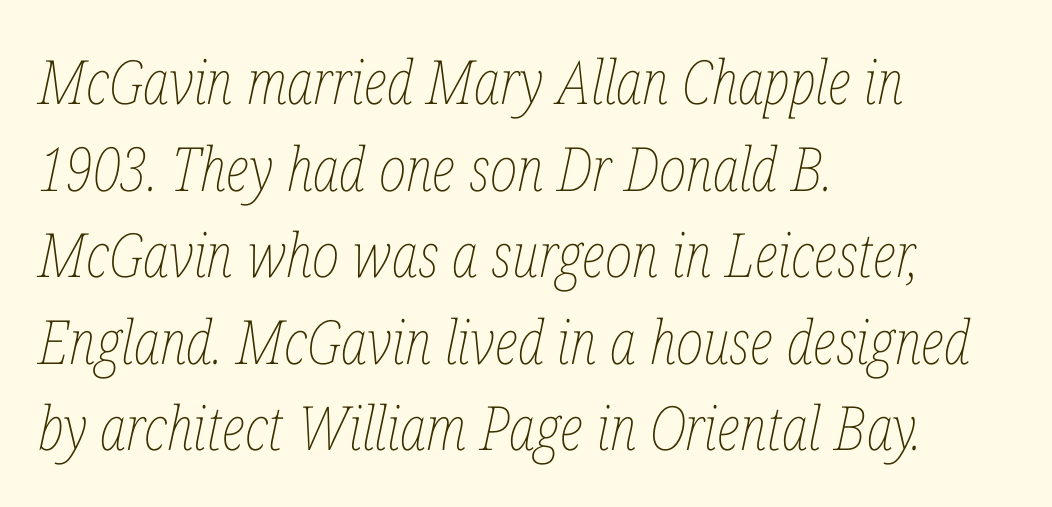
Heaviness? Minimal to ordinary, like unemphasized prose. Look at the tracking — it's just the regular setting, nothing added. Observe the lean: these are italic letterforms. Proportional: the letters do not fall into vertical columns. Whoever set this chose a conventional vertical rhythm.
